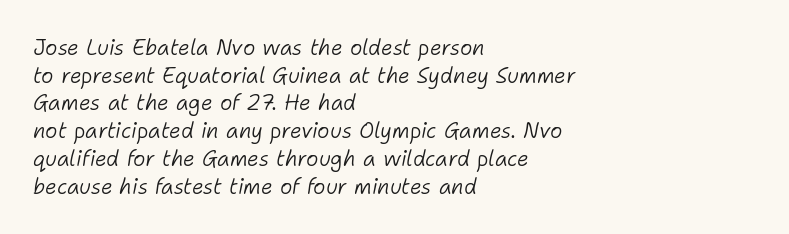
Q: Is the text bold? A: No.
Q: Is the text italic (slanted)? A: Yes, it leans right by about 11 degrees.
Q: Is the text underlined? A: No.
Q: How is the paragraph aligned? A: Left-aligned.
Q: Is the spacing between letters normal or unusually wide? A: Normal.
Q: Is the spacing between lines tight, normal or loose? A: Normal.
